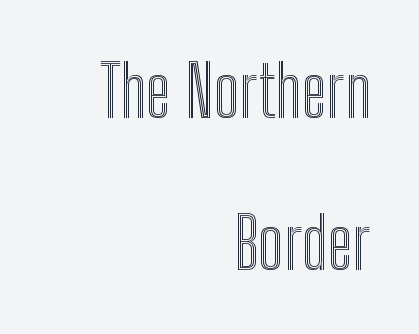
Caption: multi-line text, flush right, ragged left. Does the lettering tilt? It doesn't — this is upright. Each word holds together tightly as a unit, with standard inter-letter gaps. Spacing verdict: proportional, widths tailored to each character. The gap between lines stays unmarked.
